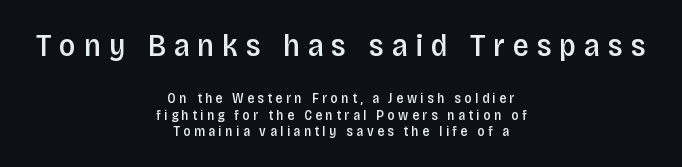
The image shows 32 px semibold, condensed sans-serif type, upright; set centered, line spacing 1.18x, unusually wide letter spacing (+0.24 em), not underlined; the first (top) block is 2.29x larger; low stroke contrast and a large x-height.
